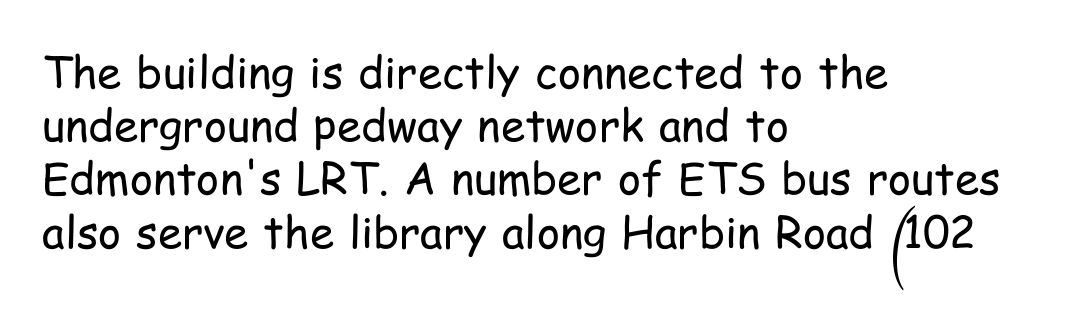
{"serif": "no", "italic": "no", "bold": "no", "weight": "regular", "width": "condensed", "stroke_contrast": "low", "x_height": "medium", "monospaced": "no", "underline": "no", "align": "left", "line_spacing_ratio": 1.21, "letter_spacing": "normal", "letter_spacing_em": 0.0, "glyph_px": 44}
